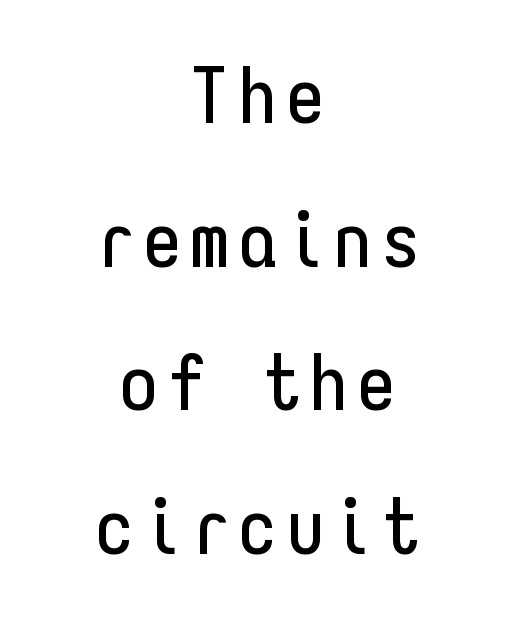
The image shows 78 px condensed sans-serif type, upright, monospaced; set centered, line spacing 1.84x, not underlined; low stroke contrast and a medium x-height.
